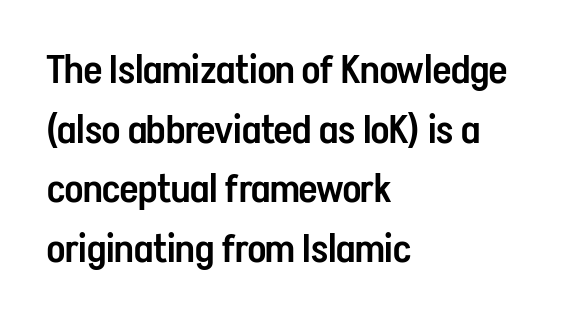
{"serif": "no", "italic": "no", "bold": "semi", "weight": "semibold", "width": "condensed", "stroke_contrast": "low", "x_height": "medium", "monospaced": "no", "underline": "no", "align": "left", "line_spacing": "normal", "line_spacing_ratio": 1.49, "letter_spacing": "normal", "letter_spacing_em": 0.0, "glyph_px": 40}
